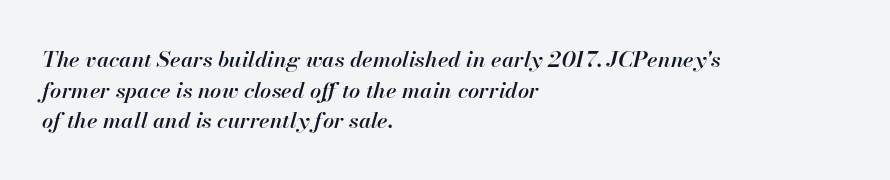
The image shows 22 px text type, italic (leaning right); set left-aligned, normal line spacing (1.39x), normal letter spacing, not underlined.
